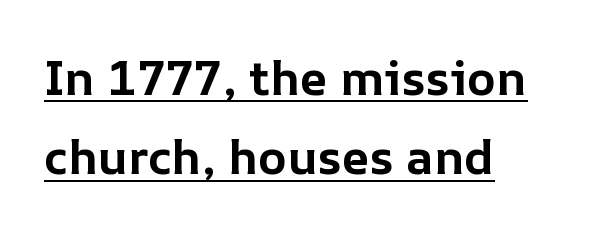
The image shows 48 px bold type, upright; set left-aligned, normal line spacing (1.65x), normal letter spacing, underlined; low stroke contrast and a medium x-height.
